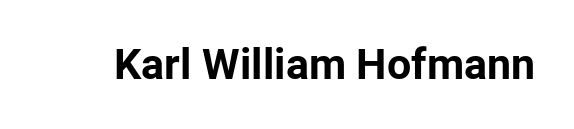
The image shows 43 px bold sans-serif type, upright; set normal letter spacing, not underlined; low stroke contrast and a medium x-height.
